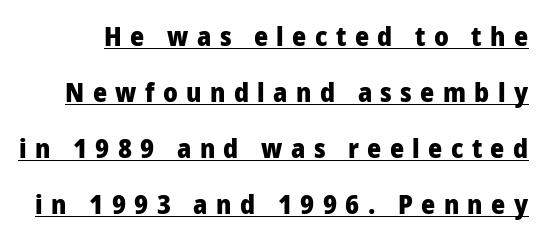
Q: Is the text bold? A: Yes.
Q: Is the text italic (slanted)? A: No, it is upright.
Q: Is the text underlined? A: Yes.
Q: Is the spacing between letters normal or unusually wide? A: Unusually wide.
Q: Is the spacing between lines tight, normal or loose? A: Loose.
